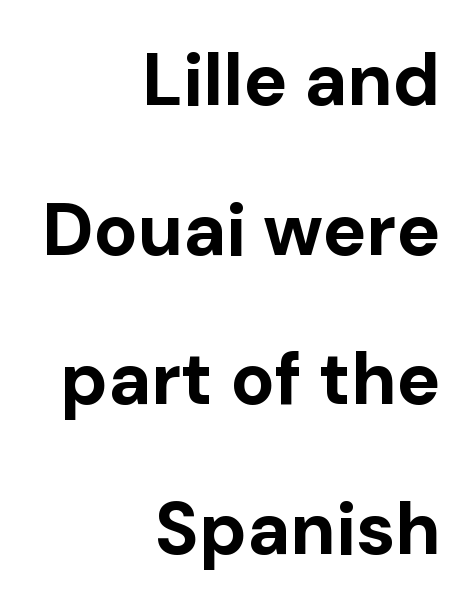
The image shows 73 px bold sans-serif type, upright; set right-aligned, loose line spacing (2.05x), normal letter spacing, not underlined; low stroke contrast and a medium x-height.
